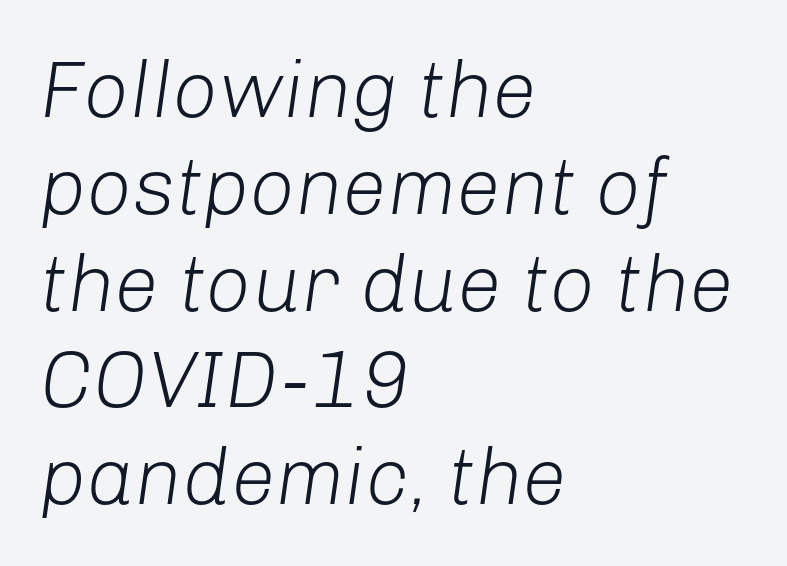
{"italic": "yes", "lean": "right", "slant_degrees": 8, "bold": "no", "weight": "light", "width": "normal", "stroke_contrast": "low", "x_height": "medium", "monospaced": "no", "underline": "no", "align": "left", "line_spacing_ratio": 1.21, "letter_spacing": "normal", "letter_spacing_em": 0.0, "glyph_px": 80}
